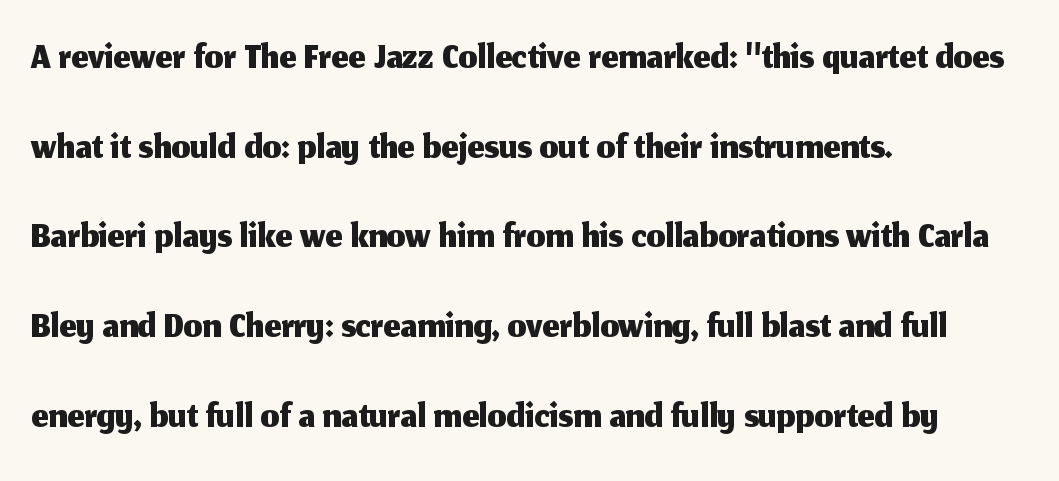
{"serif": "no", "italic": "no", "width": "normal", "stroke_contrast": "medium", "x_height": "medium", "monospaced": "no", "underline": "no", "align": "left", "line_spacing": "normal", "line_spacing_ratio": 1.52, "letter_spacing": "normal", "letter_spacing_em": 0.0, "glyph_px": 59}
